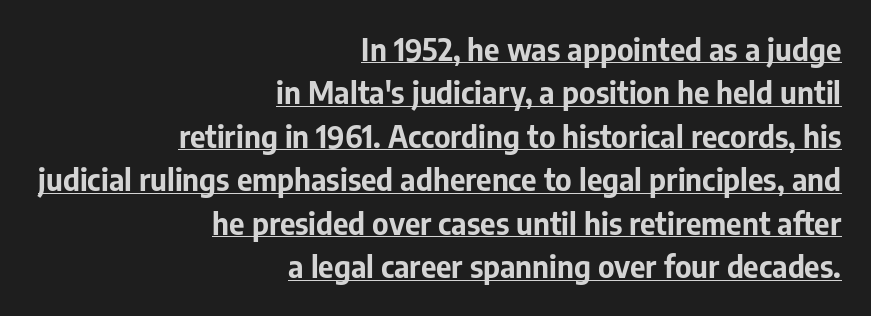
The image shows 30 px bold sans-serif type, upright; set right-aligned, normal line spacing (1.45x), normal letter spacing, underlined; low stroke contrast and a medium x-height.
